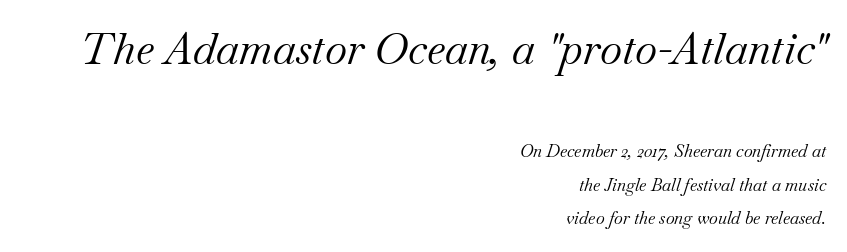
The image shows 43 px regular-weight serif type, italic (leaning right); set right-aligned, loose line spacing (1.97x), normal letter spacing, not underlined; the first (top) block is 2.53x larger; medium stroke contrast and a small x-height.
